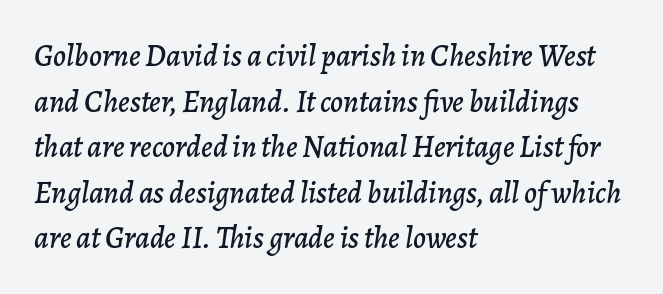
Characters are canted at an angle relative to the baseline's perpendicular. The baseline area is clear. Caption: standard tracking, unaltered. These lines are rendered in a variable-pitch font. This sample keeps an unexceptional amount of space between lines.
